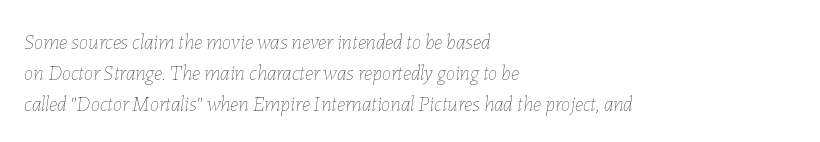
The image shows 21 px text type, italic (leaning right); set left-aligned, normal line spacing (1.47x), normal letter spacing, not underlined.
